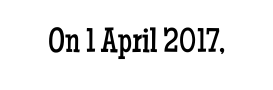
The image shows 35 px regular-weight, condensed serif type, upright; set normal letter spacing, not underlined; low stroke contrast and a medium x-height.
